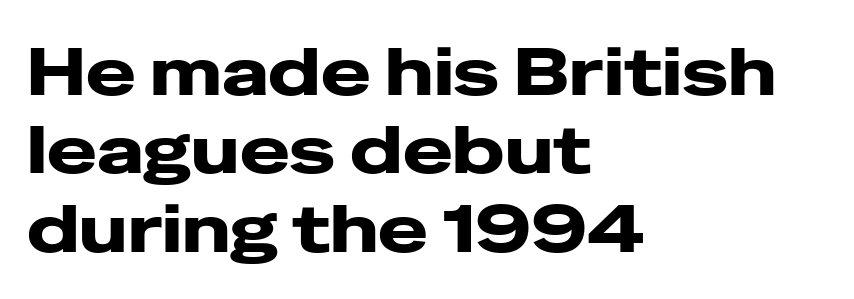
The image shows 67 px heavy, wide sans-serif type, upright; set left-aligned, line spacing 1.17x, normal letter spacing, not underlined; low stroke contrast and a medium x-height.
